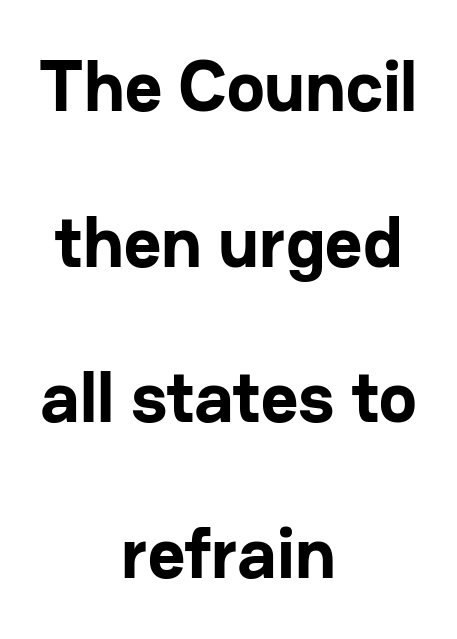
{"serif": "no", "italic": "no", "bold": "yes", "weight": "bold", "width": "normal", "stroke_contrast": "low", "x_height": "medium", "monospaced": "no", "underline": "no", "align": "center", "line_spacing": "loose", "line_spacing_ratio": 2.16, "letter_spacing": "normal", "letter_spacing_em": 0.0, "glyph_px": 72}
